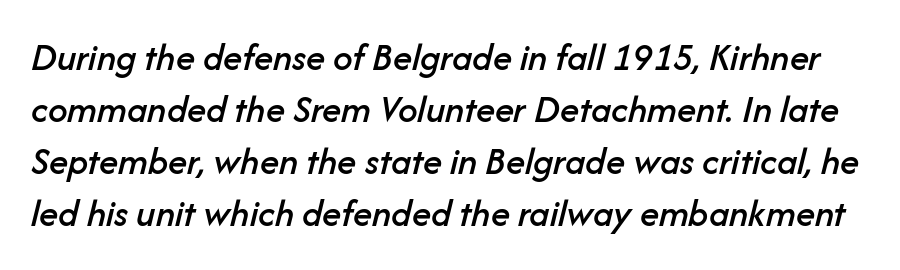
Q: Is the text italic (slanted)? A: Yes, it leans right by about 14 degrees.
Q: Is the text underlined? A: No.
Q: Is the spacing between letters normal or unusually wide? A: Normal.
Q: Is the spacing between lines tight, normal or loose? A: Normal.
Q: Width (condensed, normal, or wide)? A: Normal.
Q: Stroke contrast? A: Low.
Q: x-height? A: Medium.
Q: Monospaced? A: No.
